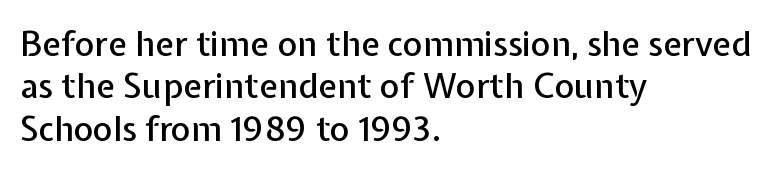
Q: Is the text italic (slanted)? A: No, it is upright.
Q: Is the typeface a serif or a sans-serif typeface? A: Sans-serif.
Q: Is the text underlined? A: No.
Q: How is the paragraph aligned? A: Left-aligned.
Q: Is the spacing between letters normal or unusually wide? A: Normal.
Q: Is the spacing between lines tight, normal or loose? A: Normal.
Q: Width (condensed, normal, or wide)? A: Normal.
Q: Stroke contrast? A: Low.
Q: x-height? A: Medium.
Q: Monospaced? A: No.
